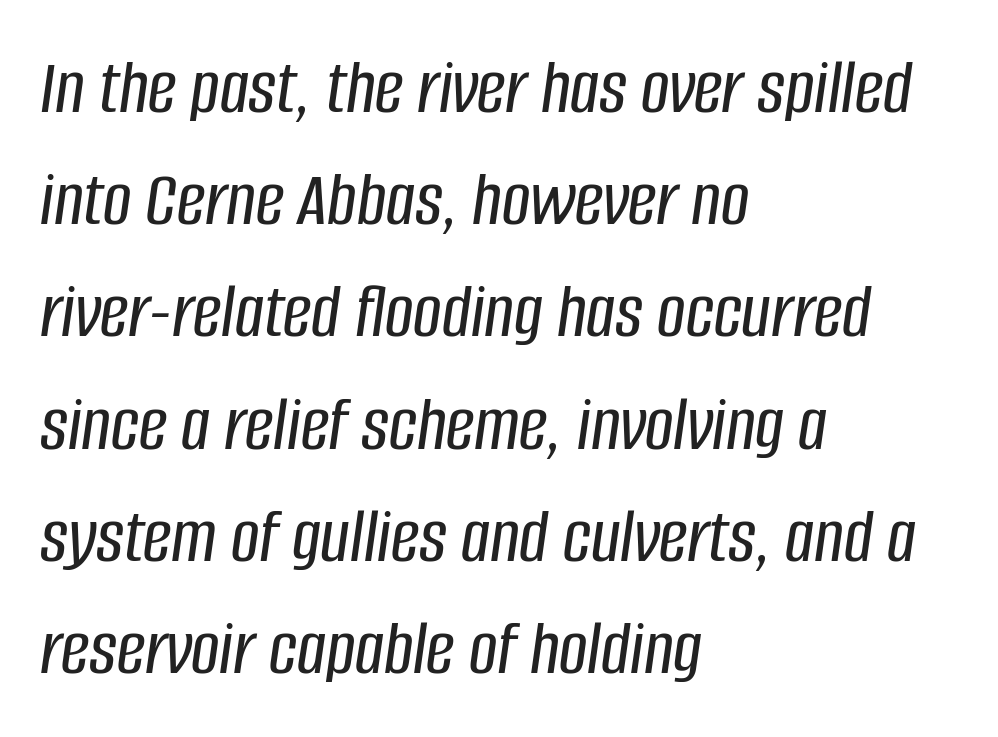
{"italic": "yes", "lean": "right", "slant_degrees": 8, "width": "condensed", "stroke_contrast": "low", "x_height": "large", "monospaced": "no", "underline": "no", "align": "left", "line_spacing": "normal", "line_spacing_ratio": 1.42, "letter_spacing": "normal", "letter_spacing_em": 0.0, "glyph_px": 79}
